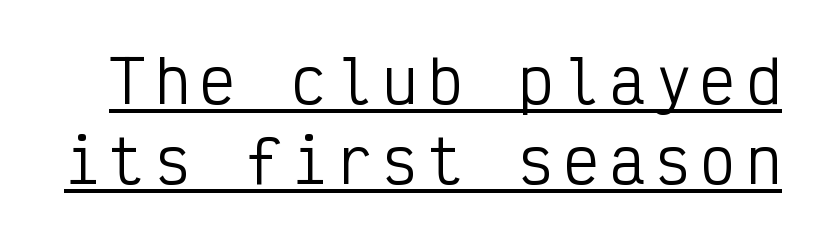
The image shows 59 px regular-weight, condensed sans-serif type, upright, monospaced; set normal line spacing (1.36x), underlined; low stroke contrast and a medium x-height.
